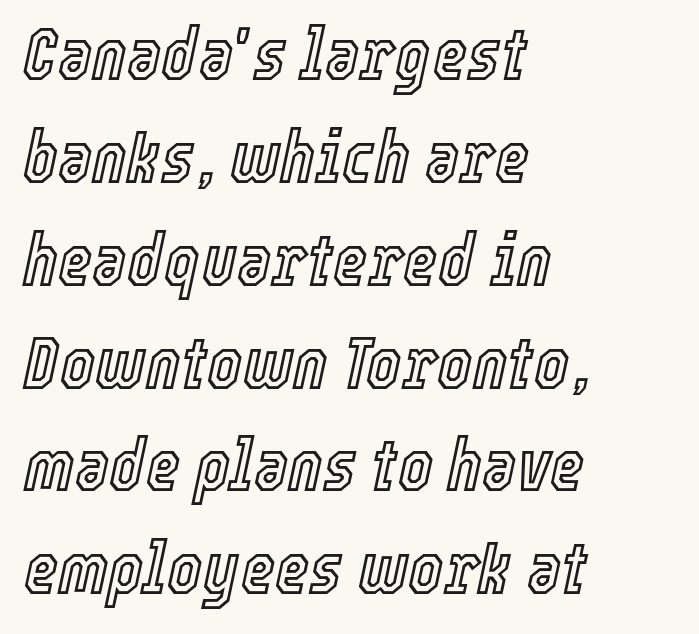
The image shows 74 px condensed type, italic (leaning right); set left-aligned, normal line spacing (1.39x), normal letter spacing, not underlined; a medium x-height.
